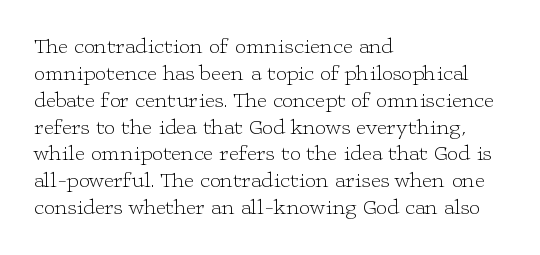
The image shows 22 px text type, upright; set left-aligned, line spacing 1.22x, normal letter spacing, not underlined.
